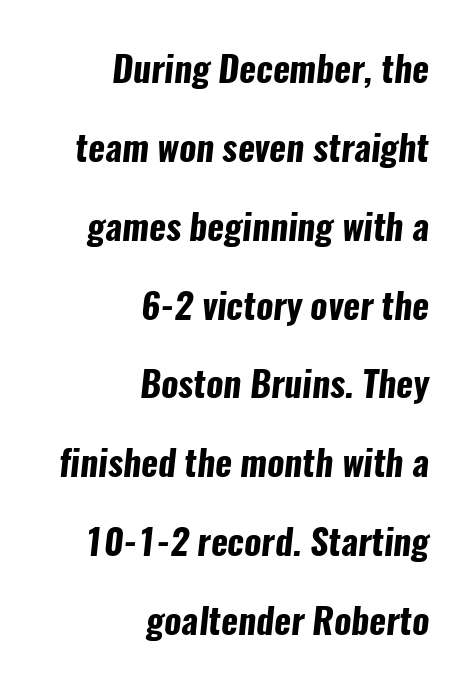
{"serif": "no", "bold": "yes", "weight": "bold", "width": "condensed", "stroke_contrast": "low", "x_height": "medium", "monospaced": "no", "underline": "no", "align": "right", "line_spacing": "loose", "line_spacing_ratio": 2.19, "letter_spacing": "normal", "letter_spacing_em": 0.0, "glyph_px": 36}
